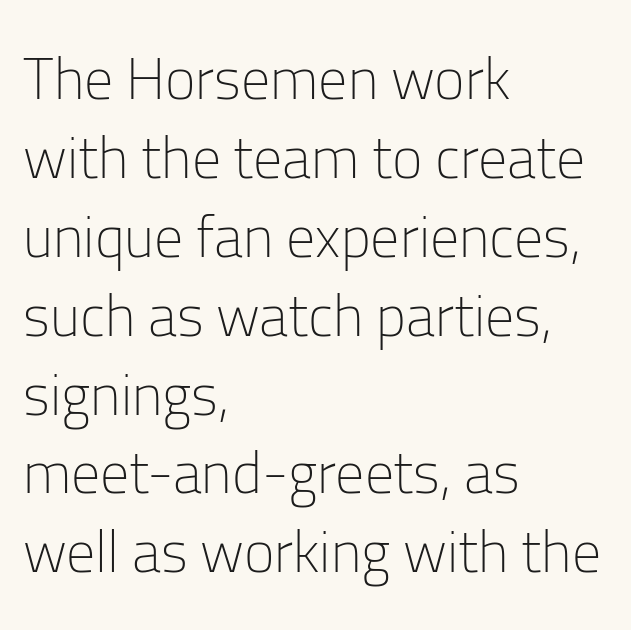
Q: Is the text bold? A: No.
Q: Is the text italic (slanted)? A: No, it is upright.
Q: Is the typeface a serif or a sans-serif typeface? A: Sans-serif.
Q: Is the text underlined? A: No.
Q: How is the paragraph aligned? A: Left-aligned.
Q: Is the spacing between letters normal or unusually wide? A: Normal.
Q: Is the spacing between lines tight, normal or loose? A: Normal.
Q: Width (condensed, normal, or wide)? A: Normal.
Q: Stroke contrast? A: Low.
Q: x-height? A: Medium.
Q: Monospaced? A: No.
